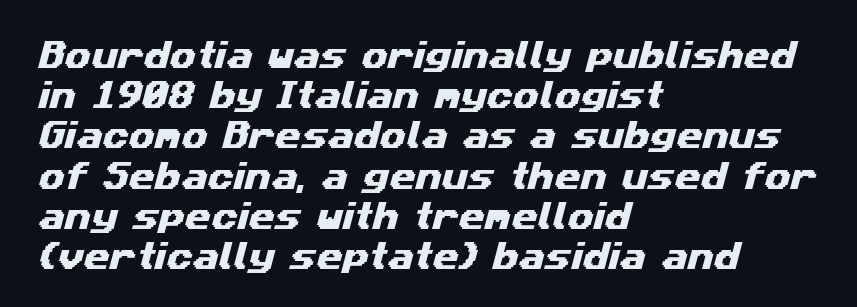
{"serif": "no", "width": "wide", "stroke_contrast": "medium", "x_height": "medium", "monospaced": "no", "underline": "no", "align": "left", "line_spacing": "normal", "line_spacing_ratio": 1.34, "letter_spacing": "normal", "letter_spacing_em": 0.0, "glyph_px": 30}
